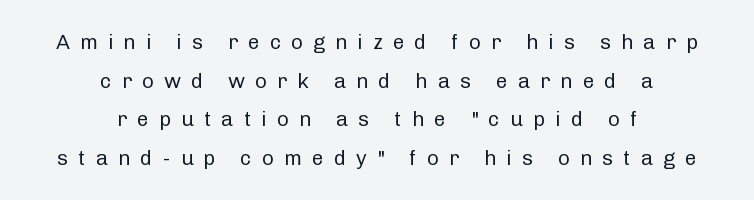
Q: Is the text bold? A: No.
Q: Is the text italic (slanted)? A: No, it is upright.
Q: Is the text underlined? A: No.
Q: How is the paragraph aligned? A: Centered.
Q: Is the spacing between letters normal or unusually wide? A: Unusually wide.
